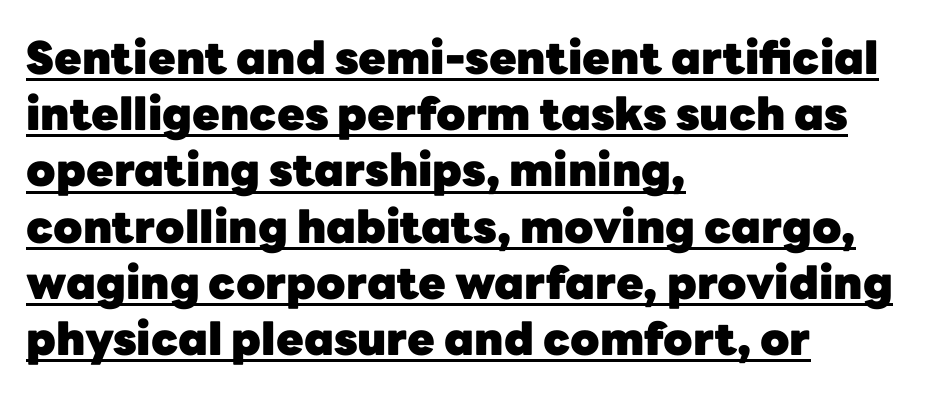
The passage shown is emphatically bold. What stands out about the letter spacing? Nothing — it is the standard amount. Check where the strokes stop: nothing finishes them off — pure sans. Each letter keeps its own natural width here, so spacing adapts to shape. Whoever set this chose a conventional vertical rhythm. One-word summary of the alignment: left.
